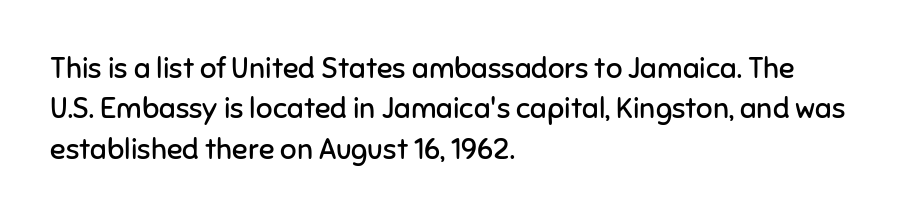
The type is set solid horizontally, with unmodified tracking. The axis of the letterforms is exactly vertical. The letters advance in unequal steps, a hallmark of proportional type. Stroke thickness stays within the range of a standard reading face or lighter. Quick note: interline space is typical.
